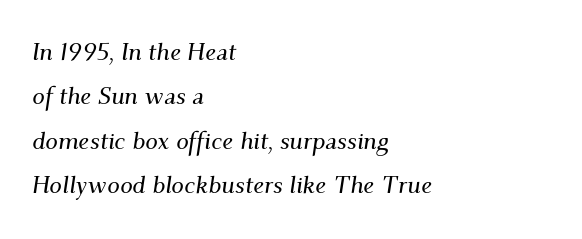
Q: Is the text italic (slanted)? A: Yes, it leans right by about 9 degrees.
Q: Is the text underlined? A: No.
Q: How is the paragraph aligned? A: Left-aligned.
Q: Is the spacing between letters normal or unusually wide? A: Normal.
